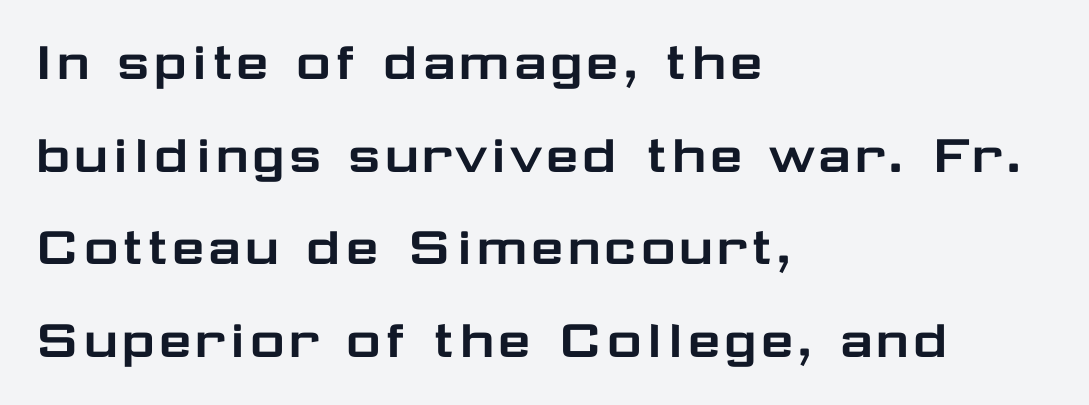
Q: Is the text italic (slanted)? A: No, it is upright.
Q: Is the typeface a serif or a sans-serif typeface? A: Sans-serif.
Q: Is the text underlined? A: No.
Q: How is the paragraph aligned? A: Left-aligned.
Q: Is the spacing between letters normal or unusually wide? A: Normal.
Q: Is the spacing between lines tight, normal or loose? A: Normal.
Q: Width (condensed, normal, or wide)? A: Wide.
Q: Stroke contrast? A: Low.
Q: x-height? A: Medium.
Q: Monospaced? A: No.
